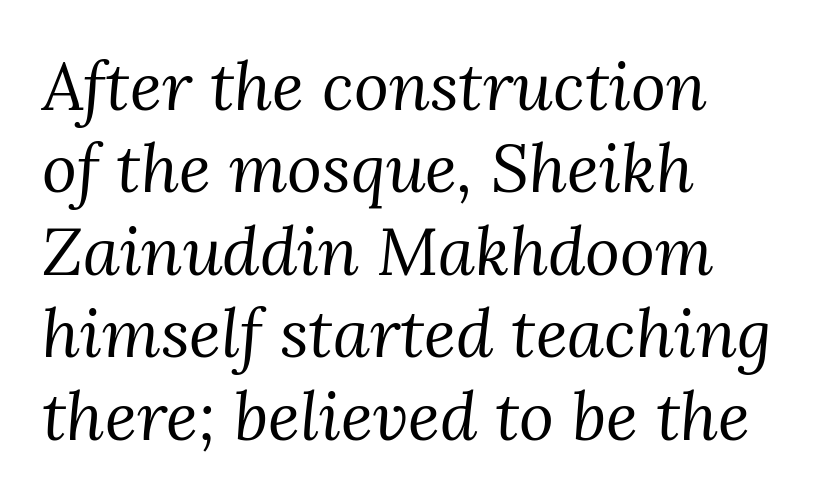
Q: Is the text bold? A: No.
Q: Is the text italic (slanted)? A: Yes, it leans right by about 3 degrees.
Q: Is the typeface a serif or a sans-serif typeface? A: Serif.
Q: Is the text underlined? A: No.
Q: How is the paragraph aligned? A: Left-aligned.
Q: Is the spacing between letters normal or unusually wide? A: Normal.
Q: Width (condensed, normal, or wide)? A: Normal.
Q: Stroke contrast? A: Medium.
Q: x-height? A: Medium.
Q: Monospaced? A: No.
